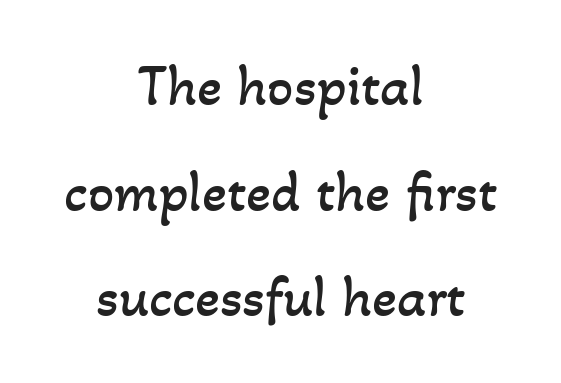
{"bold": "no", "weight": "regular", "width": "normal", "stroke_contrast": "low", "x_height": "small", "monospaced": "no", "underline": "no", "align": "center", "line_spacing_ratio": 1.82, "letter_spacing": "normal", "letter_spacing_em": 0.0, "glyph_px": 58}
